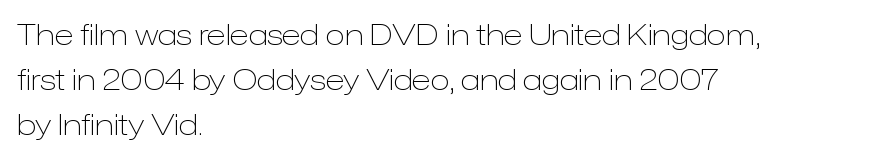
Q: Is the text bold? A: No.
Q: Is the text italic (slanted)? A: No, it is upright.
Q: Is the typeface a serif or a sans-serif typeface? A: Sans-serif.
Q: Is the text underlined? A: No.
Q: How is the paragraph aligned? A: Left-aligned.
Q: Is the spacing between letters normal or unusually wide? A: Normal.
Q: Is the spacing between lines tight, normal or loose? A: Normal.
Q: Width (condensed, normal, or wide)? A: Normal.
Q: Stroke contrast? A: Low.
Q: x-height? A: Medium.
Q: Monospaced? A: No.
